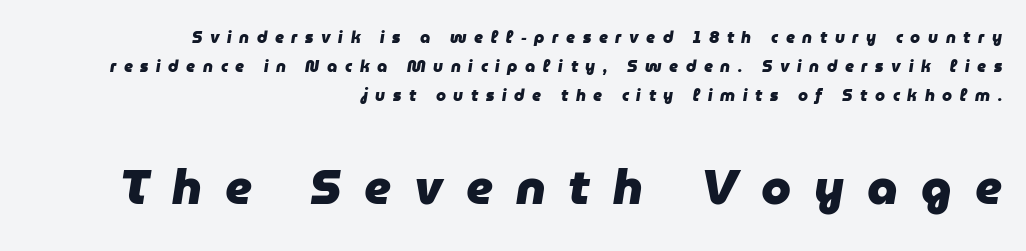
Decoration check: the copy has no underline. The letters advance in unequal steps, a hallmark of proportional type. The letterforms stand isolated, each surrounded by extra space. Visually the block forms a straight wall on the right and a jagged coastline on the left.
